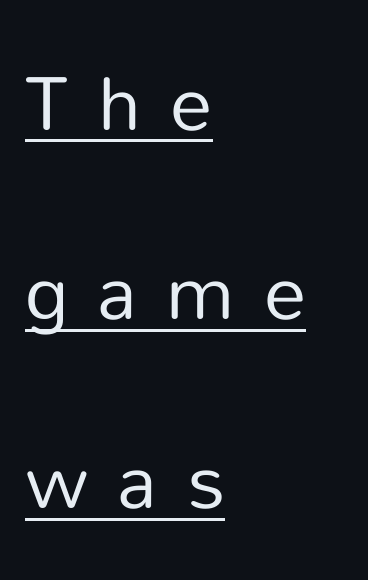
The image shows 76 px regular-weight sans-serif type, upright; set left-aligned, loose line spacing (2.49x), unusually wide letter spacing (+0.39 em), underlined; low stroke contrast and a medium x-height.
